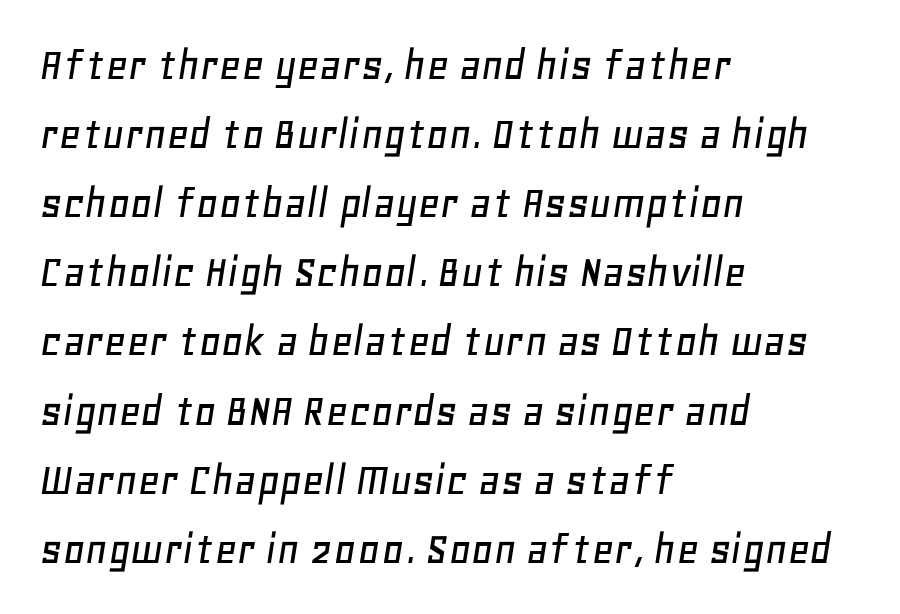
The image shows 48 px text type, italic (leaning right); set left-aligned, normal line spacing (1.44x), normal letter spacing, not underlined; low stroke contrast and a large x-height.
